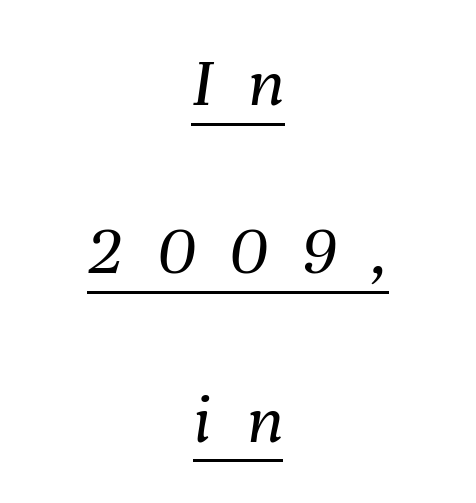
Q: Is the text bold? A: No.
Q: Is the text italic (slanted)? A: Yes, it leans right by about 8 degrees.
Q: Is the text underlined? A: Yes.
Q: How is the paragraph aligned? A: Centered.
Q: Is the spacing between letters normal or unusually wide? A: Unusually wide.
Q: Is the spacing between lines tight, normal or loose? A: Loose.
Q: Width (condensed, normal, or wide)? A: Normal.
Q: Stroke contrast? A: Medium.
Q: x-height? A: Medium.
Q: Monospaced? A: No.
